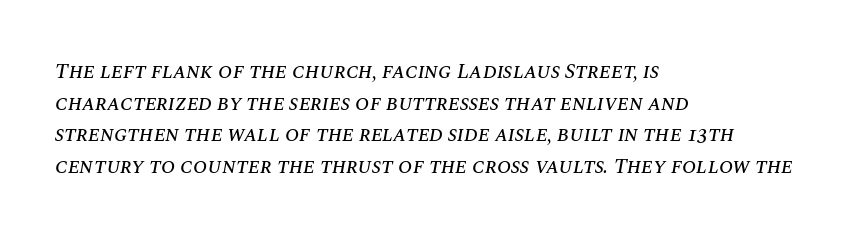
Line spacing here is normal. Only glyphs here, with clear space below each row. Compared with a centered layout, this one pins lines to the left instead. The line texture is even and compact thanks to regular tracking.
